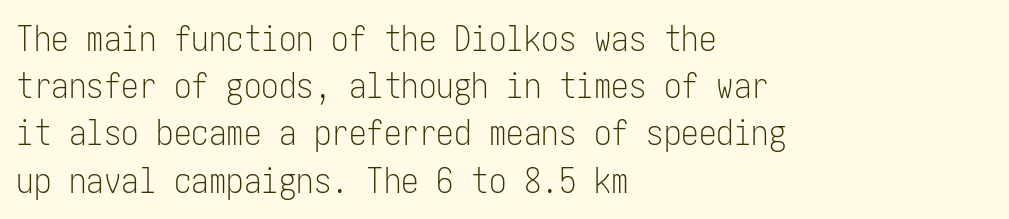
{"serif": "no", "italic": "no", "bold": "no", "weight": "light", "width": "condensed", "stroke_contrast": "low", "x_height": "medium", "underline": "no", "align": "left", "line_spacing": "normal", "line_spacing_ratio": 1.35, "letter_spacing": "normal", "letter_spacing_em": 0.0, "glyph_px": 35}
